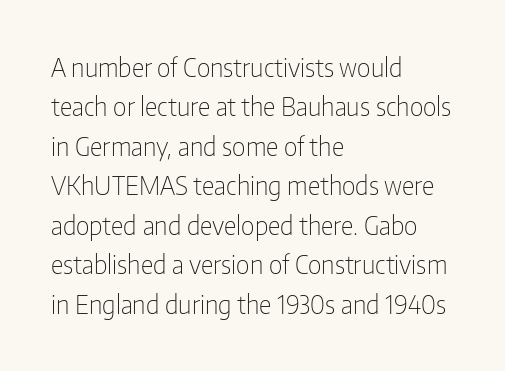
This block has exactly the height ordinary leading produces. Heft: none added — not bold. The face used here is rendered with its standard letterfit. Horizontally, the lines are justified to the leading edge only.
